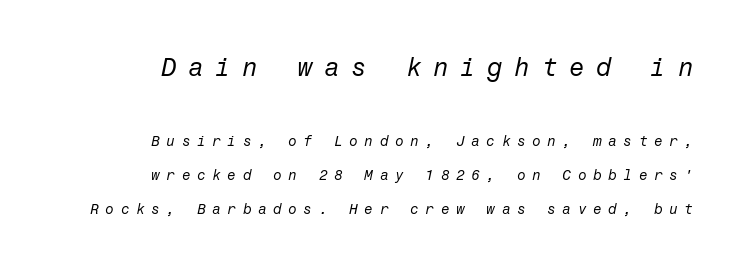
The words here are not underlined. Unbolded letterforms with no extra heft. In CSS terms this would be text-align: right. Caption: upper text group enlarged, lower text group reduced.
